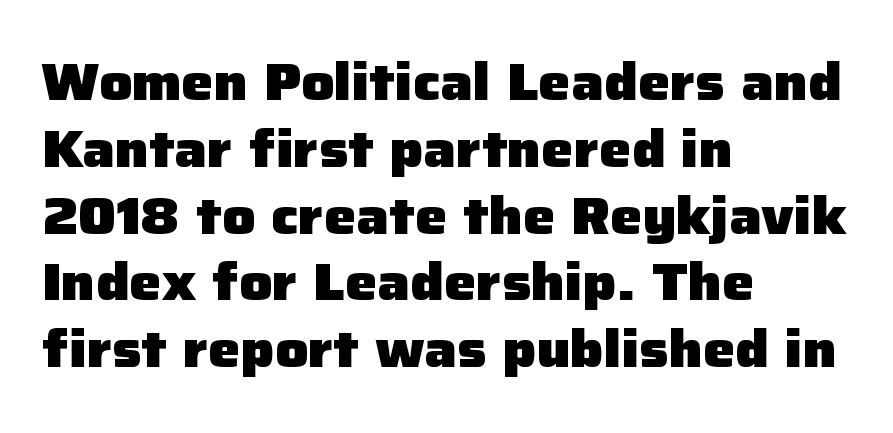
{"serif": "no", "italic": "no", "bold": "yes", "weight": "heavy", "width": "normal", "stroke_contrast": "low", "x_height": "medium", "monospaced": "no", "underline": "no", "align": "left", "line_spacing": "normal", "line_spacing_ratio": 1.31, "letter_spacing": "normal", "letter_spacing_em": 0.0, "glyph_px": 51}
